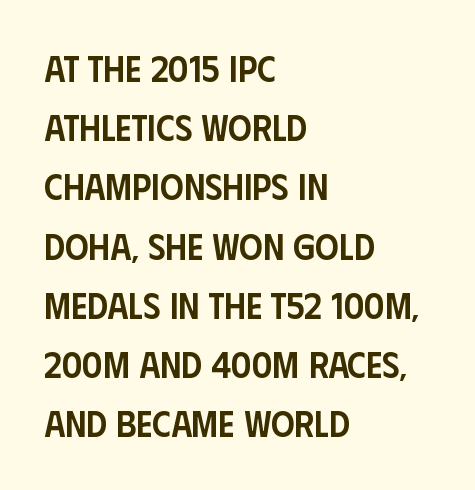
Q: Is the text bold? A: Semi-bold.
Q: Is the text italic (slanted)? A: No, it is upright.
Q: Is the typeface a serif or a sans-serif typeface? A: Sans-serif.
Q: Is the text underlined? A: No.
Q: How is the paragraph aligned? A: Left-aligned.
Q: Is the spacing between letters normal or unusually wide? A: Normal.
Q: Is the spacing between lines tight, normal or loose? A: Normal.
Q: Width (condensed, normal, or wide)? A: Condensed.
Q: Stroke contrast? A: Low.
Q: x-height? A: Large.
Q: Monospaced? A: No.
